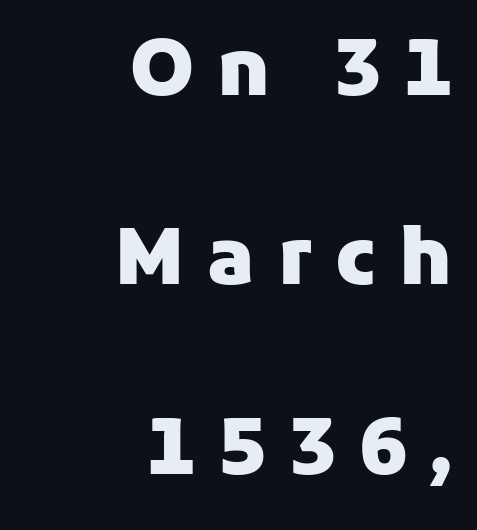
The image shows 77 px heavy sans-serif type, upright; set right-aligned, loose line spacing (2.46x), unusually wide letter spacing (+0.3 em), not underlined; low stroke contrast and a medium x-height.
